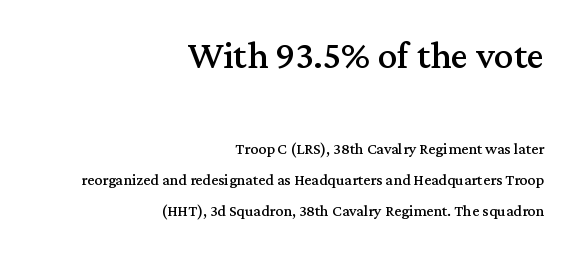
The image shows 39 px serif type, upright; set right-aligned, loose line spacing (1.92x), normal letter spacing, not underlined; the first (top) block is 2.44x larger; medium stroke contrast and a medium x-height.
